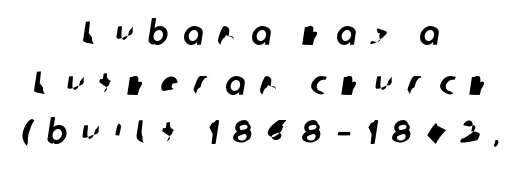
The image shows 34 px sans-serif type; set centered, normal line spacing (1.46x), unusually wide letter spacing (+0.42 em), not underlined; low stroke contrast and a medium x-height.
